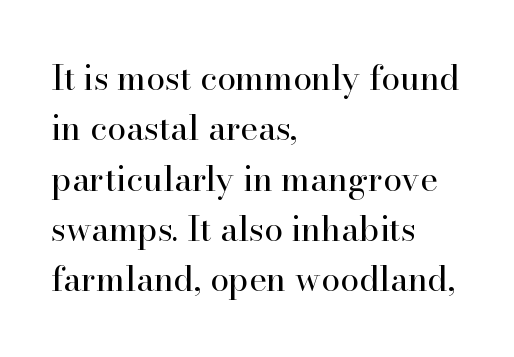
{"serif": "yes", "italic": "no", "bold": "no", "weight": "regular", "width": "normal", "stroke_contrast": "high", "x_height": "small", "monospaced": "no", "underline": "no", "align": "left", "line_spacing": "normal", "line_spacing_ratio": 1.48, "letter_spacing": "normal", "letter_spacing_em": 0.0, "glyph_px": 34}
